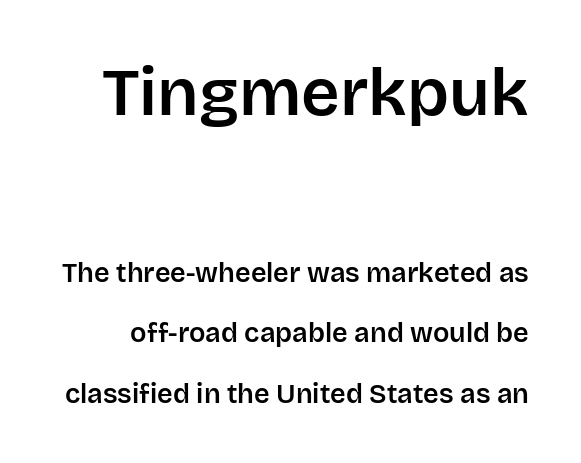
Vertical spacing — loose. Does the type have serifs? No, each stem ends abruptly. Nope, not italic — everything's standing straight. The earlier block is typeset at a bigger size than the later block. The space directly below the letters is spotless.
